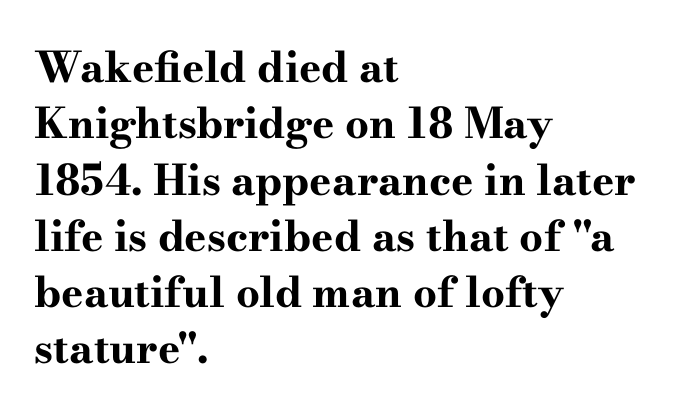
{"serif": "yes", "italic": "no", "bold": "yes", "weight": "bold", "width": "wide", "stroke_contrast": "high", "x_height": "small", "monospaced": "no", "underline": "no", "align": "left", "line_spacing": "normal", "line_spacing_ratio": 1.34, "letter_spacing": "normal", "letter_spacing_em": 0.0, "glyph_px": 42}
